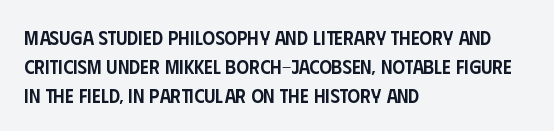
The typography opts for an upright posture over an oblique one. Descenders hang freely into open space. These lines sit exactly where default settings would place them. Stroke thickness is moderately raised; the sample reads as semibold. What stands out about the letter spacing? Nothing — it is the standard amount.
